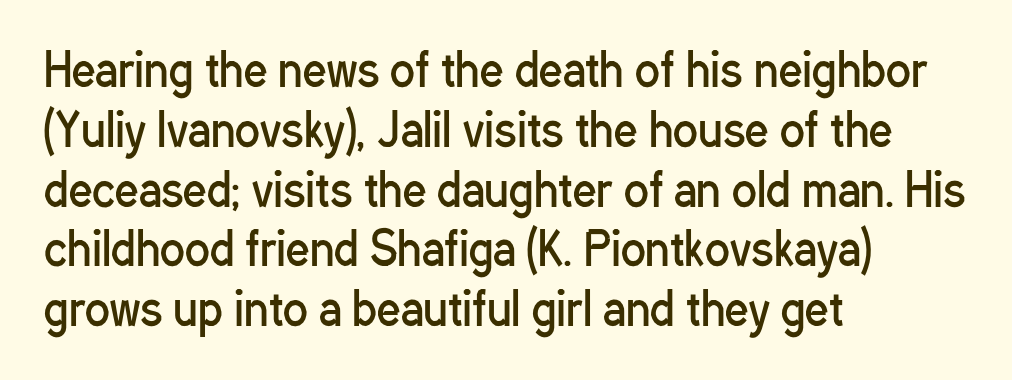
Q: Is the text bold? A: No.
Q: Is the text italic (slanted)? A: No, it is upright.
Q: Is the typeface a serif or a sans-serif typeface? A: Sans-serif.
Q: Is the text underlined? A: No.
Q: How is the paragraph aligned? A: Left-aligned.
Q: Is the spacing between letters normal or unusually wide? A: Normal.
Q: Is the spacing between lines tight, normal or loose? A: Normal.
Q: Width (condensed, normal, or wide)? A: Condensed.
Q: Stroke contrast? A: Low.
Q: x-height? A: Medium.
Q: Monospaced? A: No.
